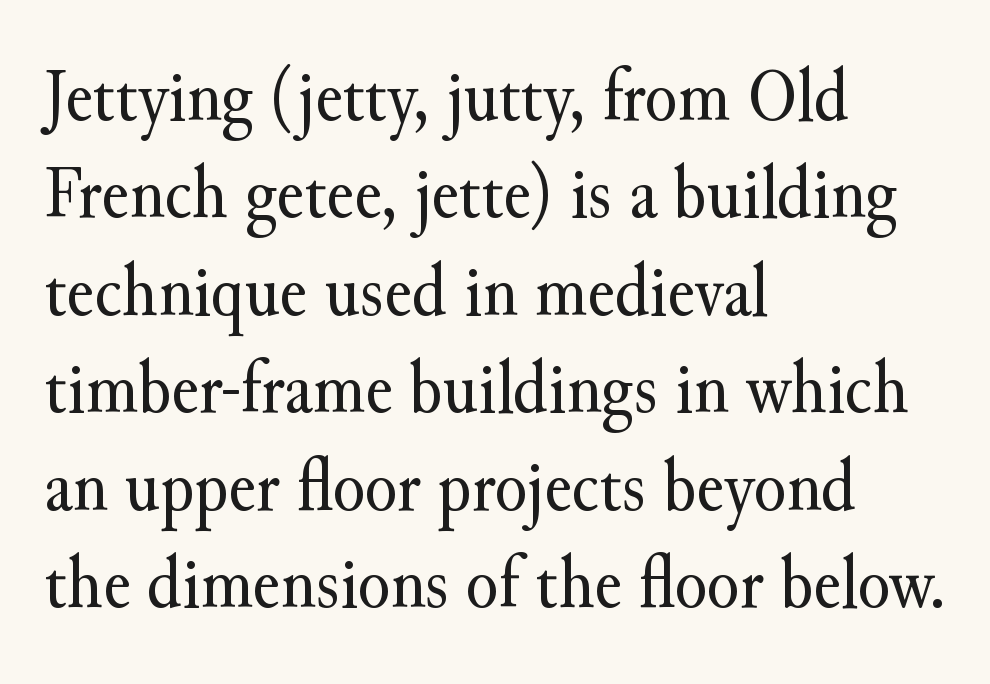
Compared with a typical body face, this is equally light or lighter still. Looks like regular typesetting: each glyph gets only the width it needs. The space directly below the letters is spotless. Is the letter spacing exaggerated? No — it looks like the ordinary default. A normal amount of white space separates one row of letters from the next.
